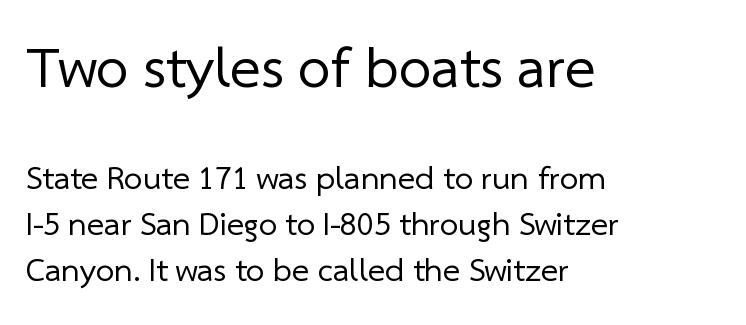
The image shows 58 px regular-weight sans-serif type; set left-aligned, normal line spacing (1.4x), normal letter spacing, not underlined; the first (top) block is 1.76x larger; low stroke contrast and a medium x-height.
